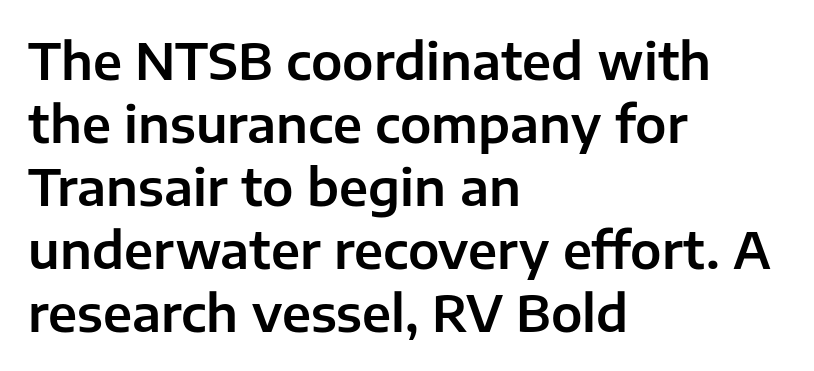
What stands out about the letter spacing? Nothing — it is the standard amount. Words float on clear page, feet unadorned. Think of a printed novel: that variable character pitch is what you see here. What's the leading like? Ordinary, nothing unusual.
